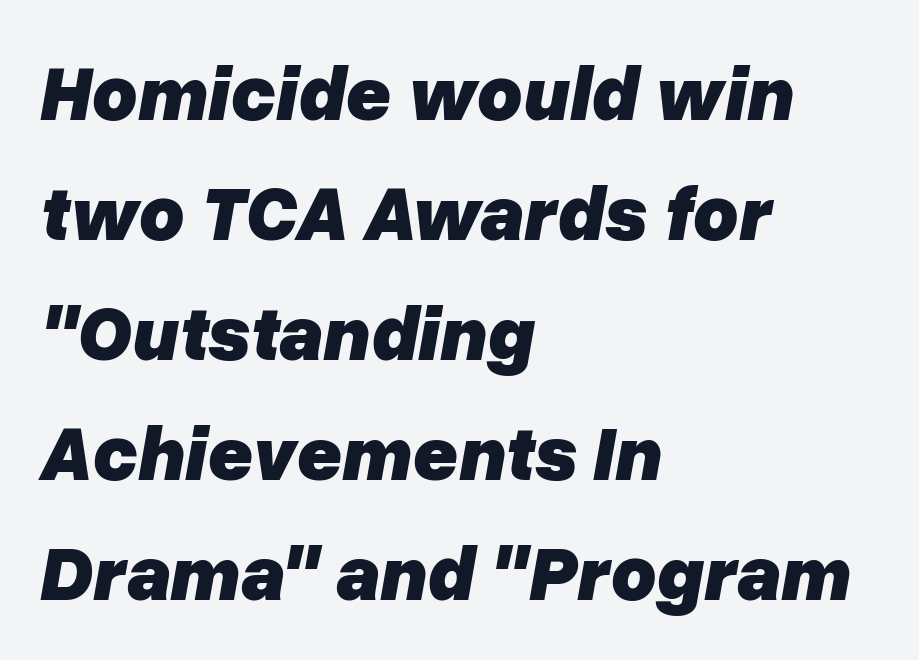
The image shows 78 px heavy type, italic (leaning right); set left-aligned, normal line spacing (1.54x), normal letter spacing, not underlined; low stroke contrast and a medium x-height.
